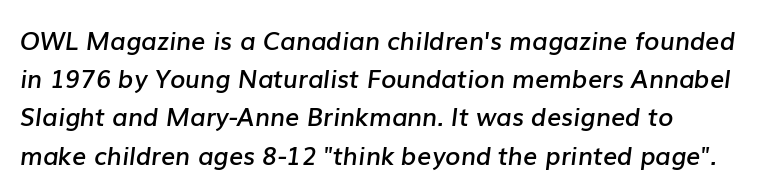
The specimen omits any rule beneath the text block's lines. Vertical spacing — default. Letter spacing: default. This is oblique type, the kind used for emphasis or titles.
